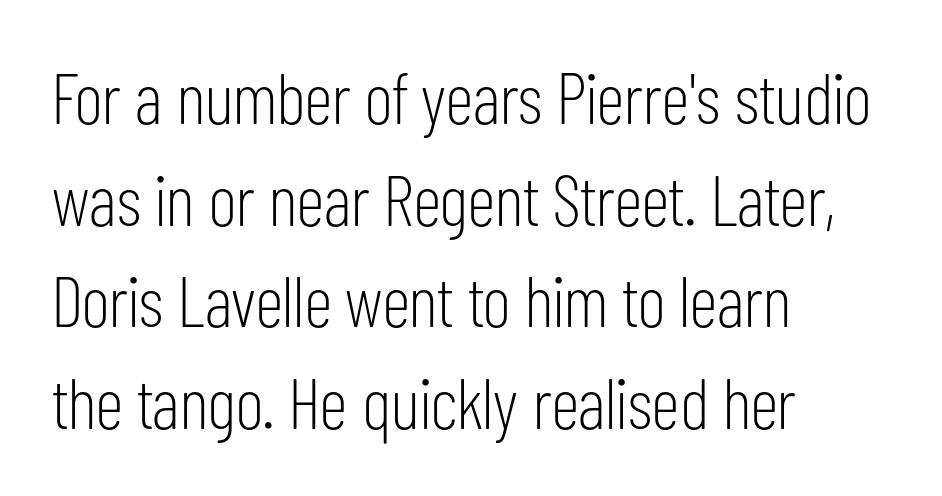
Q: Is the text bold? A: No.
Q: Is the text italic (slanted)? A: No, it is upright.
Q: Is the typeface a serif or a sans-serif typeface? A: Sans-serif.
Q: Is the text underlined? A: No.
Q: How is the paragraph aligned? A: Left-aligned.
Q: Is the spacing between letters normal or unusually wide? A: Normal.
Q: Is the spacing between lines tight, normal or loose? A: Normal.
Q: Width (condensed, normal, or wide)? A: Condensed.
Q: Stroke contrast? A: Low.
Q: x-height? A: Medium.
Q: Monospaced? A: No.
